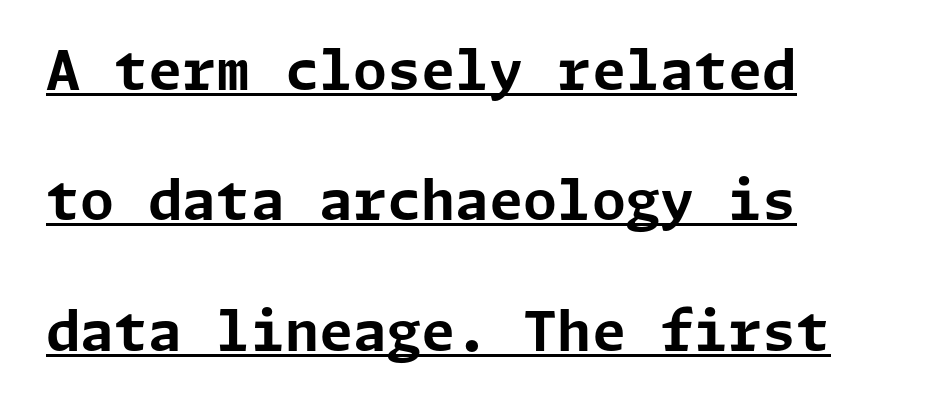
The image shows 55 px bold sans-serif type, upright; set left-aligned, loose line spacing (2.37x), normal letter spacing, underlined; low stroke contrast and a medium x-height.
